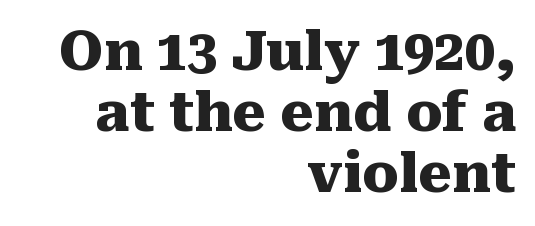
Characters follow at the spacing the type designer built in. Each line ends at the same right margin while the left side varies. Style check: upright. This rendering features lettering with no underline. Horizontal bands of white between lines are thin slivers.
